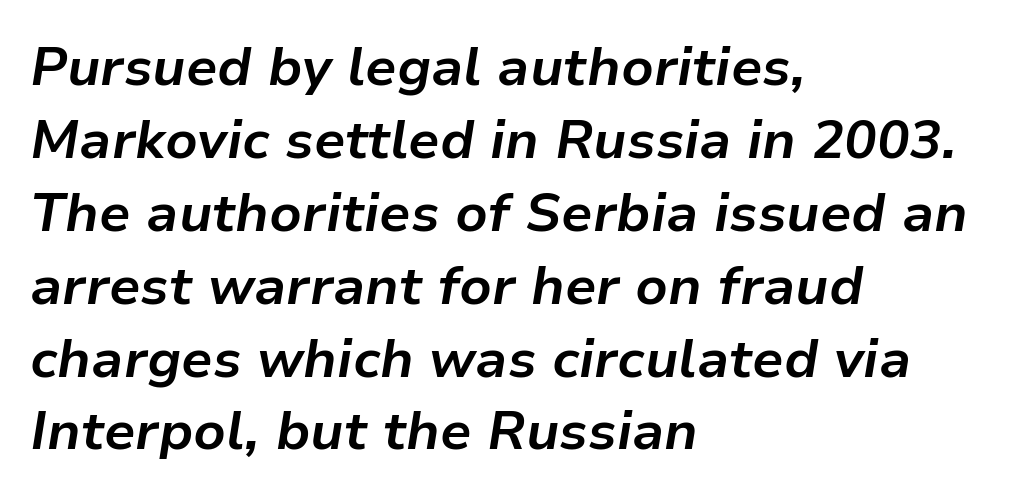
{"italic": "yes", "lean": "right", "slant_degrees": 9, "bold": "yes", "weight": "bold", "width": "normal", "stroke_contrast": "low", "x_height": "medium", "monospaced": "no", "underline": "no", "align": "left", "line_spacing": "normal", "line_spacing_ratio": 1.35, "letter_spacing": "normal", "letter_spacing_em": 0.0, "glyph_px": 54}
